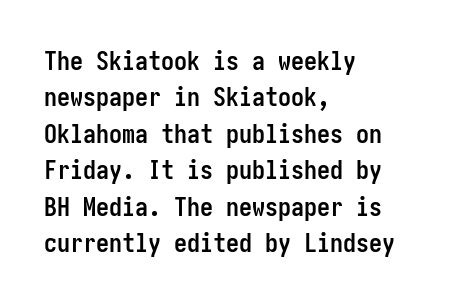
{"italic": "no", "bold": "yes", "underline": "no", "align": "left", "line_spacing": "normal", "line_spacing_ratio": 1.4, "letter_spacing": "normal", "letter_spacing_em": 0.0, "glyph_px": 26}
